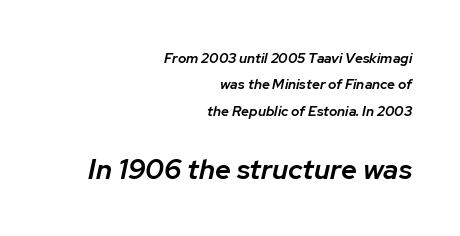
Q: Is the text bold? A: Semi-bold.
Q: Is the text italic (slanted)? A: Yes, it leans right by about 12 degrees.
Q: Is the text underlined? A: No.
Q: How is the paragraph aligned? A: Right-aligned.
Q: Is the spacing between letters normal or unusually wide? A: Normal.
Q: Which block of text is set in a larger size, the first (top) or the second (bottom)? A: The second (bottom) one.
Q: Width (condensed, normal, or wide)? A: Normal.
Q: Stroke contrast? A: Low.
Q: x-height? A: Medium.
Q: Monospaced? A: No.
